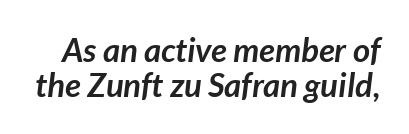
The glyphs look as if they've been sheared to an angle. The line texture is even and compact thanks to regular tracking. Does the leading feel generous? Not at all — it's pinched. Decoration check: the copy has no underline.
